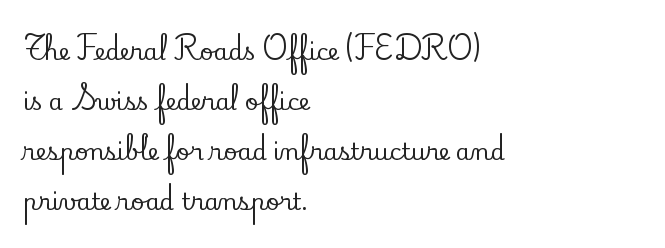
The line-height multiplier appears high, well above default. The horizontal fit of the characters is conventional and even. Compared with a centered layout, this one pins lines to the left instead. The space directly below the letters is spotless. This is the regular roman posture of the typeface.
